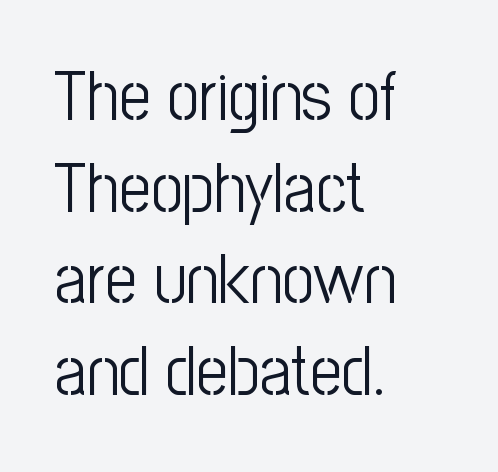
The image shows 70 px light, condensed sans-serif type, upright; set left-aligned, normal line spacing (1.31x), normal letter spacing, not underlined; low stroke contrast and a medium x-height.
